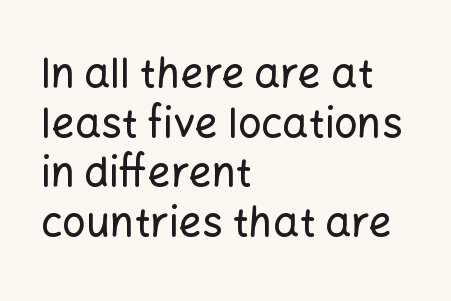
The letters advance in unequal steps, a hallmark of proportional type. Unlike italic type, these characters show no tilt at all. Compared with a centered layout, this one pins lines to the left instead. Classification — sans serif. The tracking reads as untouched default to a designer's eye.
